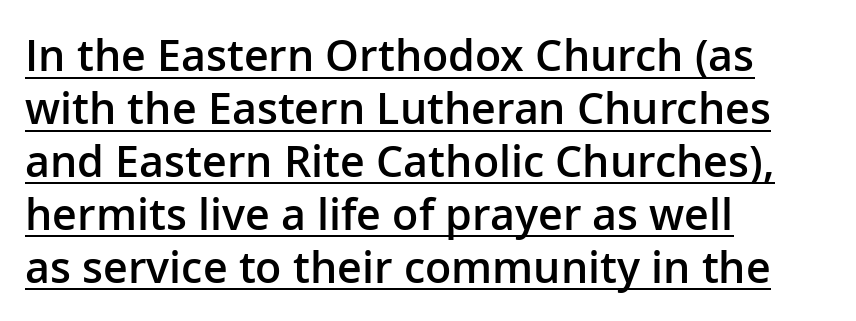
Q: Is the text bold? A: Semi-bold.
Q: Is the text italic (slanted)? A: No, it is upright.
Q: Is the typeface a serif or a sans-serif typeface? A: Sans-serif.
Q: Is the text underlined? A: Yes.
Q: How is the paragraph aligned? A: Left-aligned.
Q: Is the spacing between letters normal or unusually wide? A: Normal.
Q: Width (condensed, normal, or wide)? A: Normal.
Q: Stroke contrast? A: Low.
Q: x-height? A: Medium.
Q: Monospaced? A: No.
